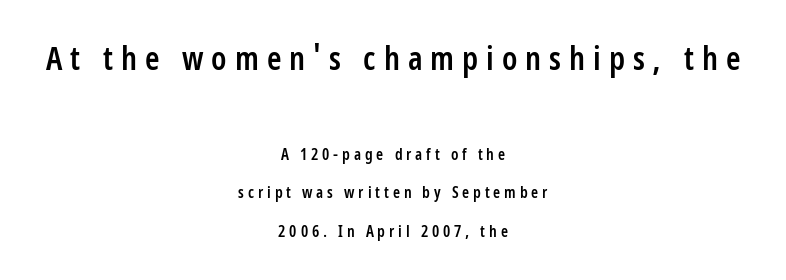
Q: Is the text bold? A: Semi-bold.
Q: Is the text italic (slanted)? A: No, it is upright.
Q: Is the typeface a serif or a sans-serif typeface? A: Sans-serif.
Q: Is the text underlined? A: No.
Q: How is the paragraph aligned? A: Centered.
Q: Is the spacing between letters normal or unusually wide? A: Unusually wide.
Q: Is the spacing between lines tight, normal or loose? A: Loose.
Q: Which block of text is set in a larger size, the first (top) or the second (bottom)? A: The first (top) one.
Q: Width (condensed, normal, or wide)? A: Condensed.
Q: Stroke contrast? A: Low.
Q: x-height? A: Medium.
Q: Monospaced? A: No.
